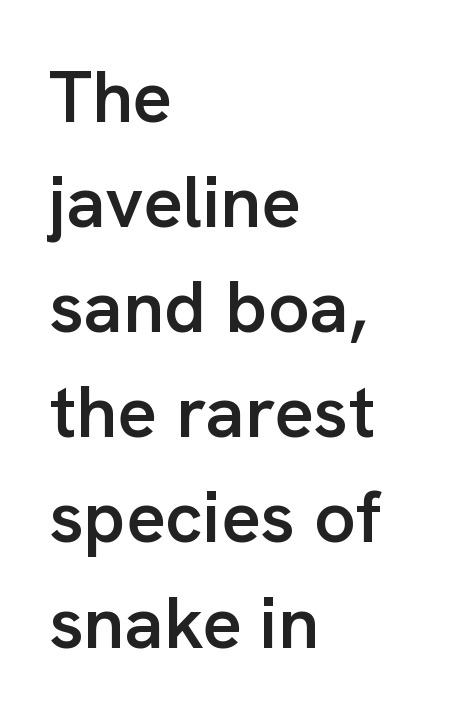
Stroke thickness is moderately raised; the sample reads as semibold. Descender tails drop into unmarked territory. Each line starts at the same left margin while the right side varies. This sample has the flowing, uneven cadence of proportional lettering. Here the glyphs are tracked normally, forming tight word shapes.
